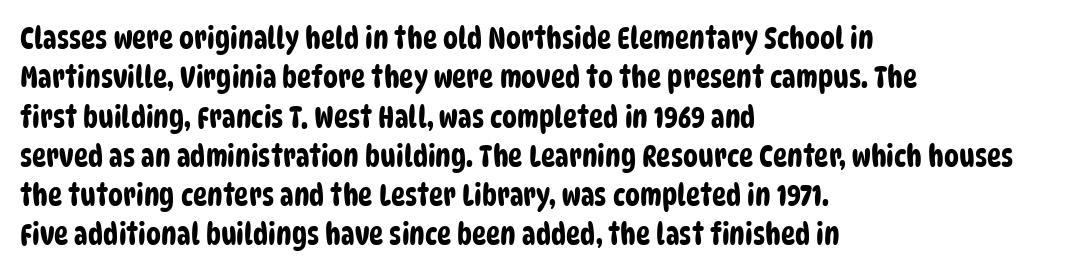
The image shows 30 px condensed sans-serif type; set left-aligned, normal line spacing (1.31x), normal letter spacing, not underlined; low stroke contrast and a large x-height.
